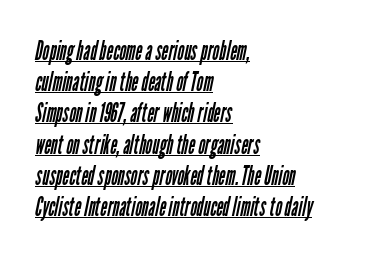
Every word sits above its own underline. Stem width sits at or under what a default text font uses. The lines are quadded left. Default kerning and tracking; the words read as compact shapes.
